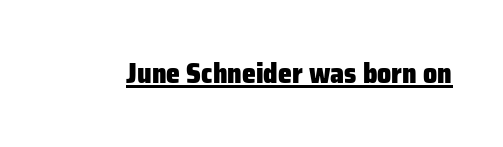
Does the type have serifs? No, each stem ends abruptly. Looks like someone drew a line under every word here. Pretty heavy lettering here — definitely bold. If you drew a line through each stem, it would be perfectly vertical. Note the varied advance widths — an 'i' is clearly narrower than an 'm'.
